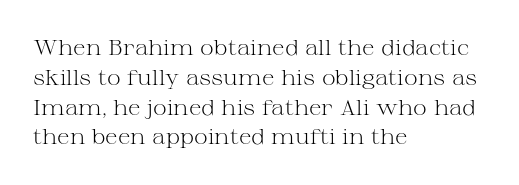
{"italic": "no", "bold": "no", "underline": "no", "align": "left", "line_spacing": "normal", "line_spacing_ratio": 1.42, "letter_spacing": "normal", "letter_spacing_em": 0.0, "glyph_px": 21}
